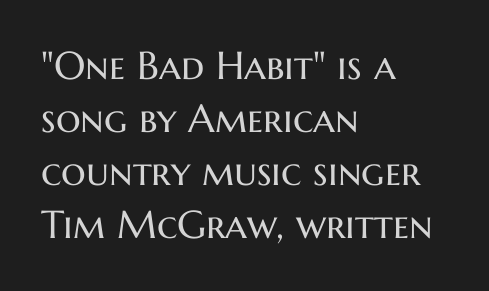
{"serif": "no", "italic": "no", "bold": "no", "weight": "regular", "width": "normal", "stroke_contrast": "medium", "x_height": "medium", "monospaced": "no", "underline": "no", "align": "left", "line_spacing": "normal", "line_spacing_ratio": 1.36, "letter_spacing": "normal", "letter_spacing_em": 0.0, "glyph_px": 39}
